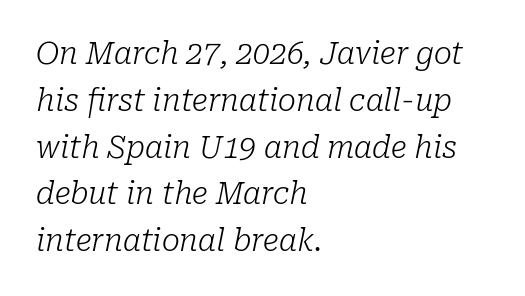
The image shows 30 px light serif type, italic (leaning right); set left-aligned, normal line spacing (1.56x), normal letter spacing, not underlined; low stroke contrast and a medium x-height.
